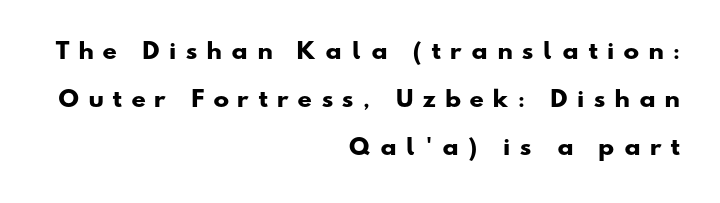
Each row of text sits above clean, open space. The gaps between neighbouring characters are conspicuously large. Honestly, the rows look like they've been pulled way apart. These lines are set flush right with a ragged left edge.
